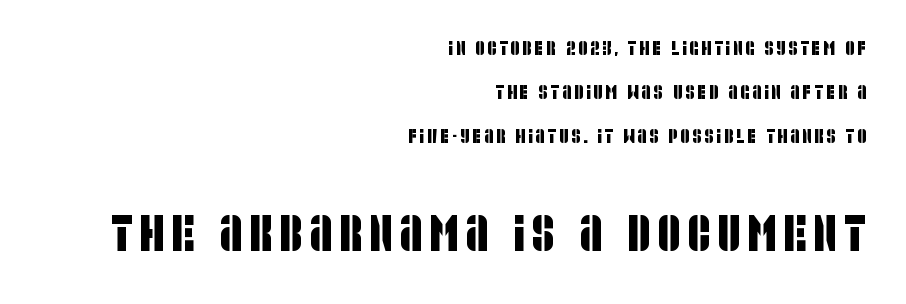
The image shows 50 px condensed sans-serif type; set right-aligned, loose line spacing (2.21x), not underlined; the second (bottom) block is 2.5x larger; low stroke contrast and a large x-height.
